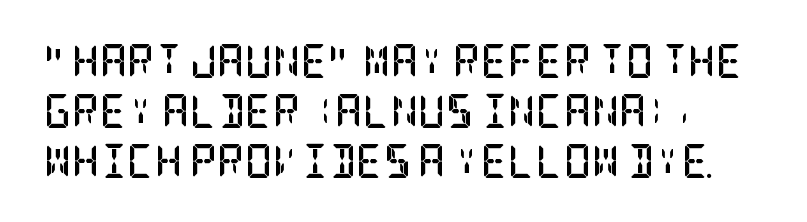
The gap between lines stays unmarked. The axis of the letterforms is exactly vertical. Look at the bottom of the vertical strokes: they flare into serifs here. The vertical gap from one line to the next is medium. The gaps between neighbouring characters are ordinary and unremarkable.
